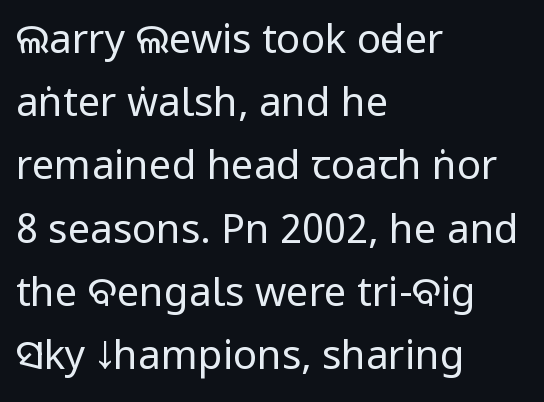
Q: Is the text bold? A: No.
Q: Is the text italic (slanted)? A: No, it is upright.
Q: Is the typeface a serif or a sans-serif typeface? A: Sans-serif.
Q: Is the text underlined? A: No.
Q: How is the paragraph aligned? A: Left-aligned.
Q: Is the spacing between letters normal or unusually wide? A: Normal.
Q: Is the spacing between lines tight, normal or loose? A: Normal.
Q: Width (condensed, normal, or wide)? A: Condensed.
Q: Stroke contrast? A: Low.
Q: x-height? A: Large.
Q: Monospaced? A: No.
